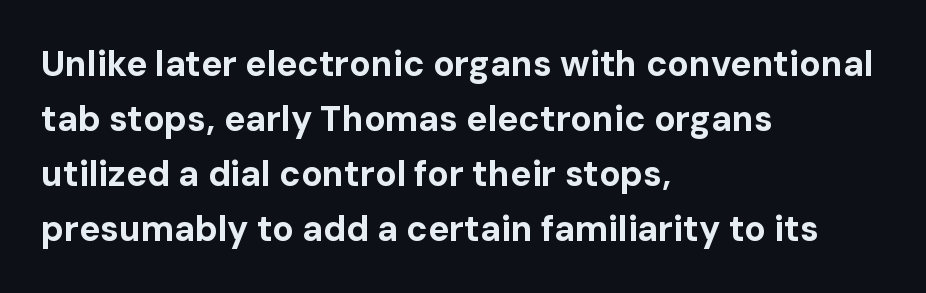
Q: Is the text bold? A: Yes.
Q: Is the text italic (slanted)? A: No, it is upright.
Q: Is the typeface a serif or a sans-serif typeface? A: Sans-serif.
Q: Is the text underlined? A: No.
Q: How is the paragraph aligned? A: Left-aligned.
Q: Is the spacing between letters normal or unusually wide? A: Normal.
Q: Is the spacing between lines tight, normal or loose? A: Normal.
Q: Width (condensed, normal, or wide)? A: Normal.
Q: Stroke contrast? A: Low.
Q: x-height? A: Medium.
Q: Monospaced? A: No.
